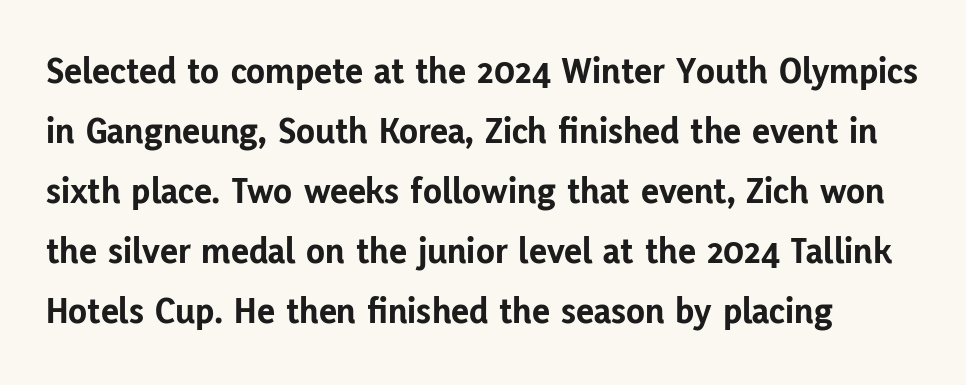
The image shows 38 px bold sans-serif type, upright; set left-aligned, normal line spacing (1.58x), normal letter spacing, not underlined; low stroke contrast and a medium x-height.
